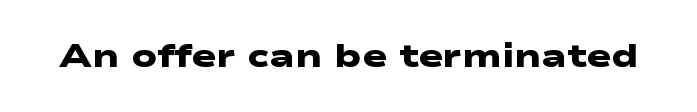
Q: Is the text bold? A: Yes.
Q: Is the typeface a serif or a sans-serif typeface? A: Sans-serif.
Q: Is the text underlined? A: No.
Q: Is the spacing between letters normal or unusually wide? A: Normal.
Q: Width (condensed, normal, or wide)? A: Wide.
Q: Stroke contrast? A: Low.
Q: x-height? A: Medium.
Q: Monospaced? A: No.
